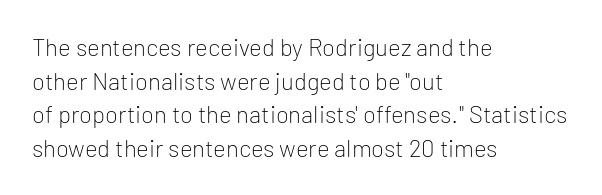
{"italic": "no", "bold": "no", "underline": "no", "align": "left", "line_spacing": "normal", "line_spacing_ratio": 1.4, "letter_spacing": "normal", "letter_spacing_em": 0.0, "glyph_px": 24}
